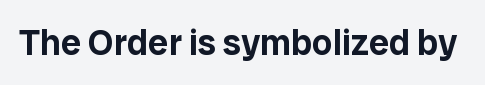
You could not count columns in this text — the font is proportionally spaced. This is roman type, the default non-slanted kind. Short note: letters normally spaced. Clear beneath every line of the passage. Font category for this specimen: sans-serif.
